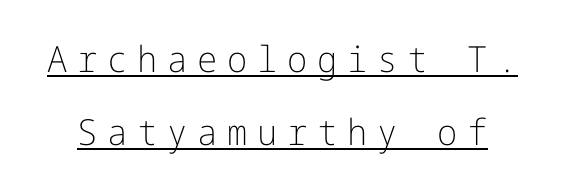
The image shows 36 px light sans-serif type, upright; set loose line spacing (2.03x), unusually wide letter spacing (+0.27 em), underlined; low stroke contrast and a medium x-height.
